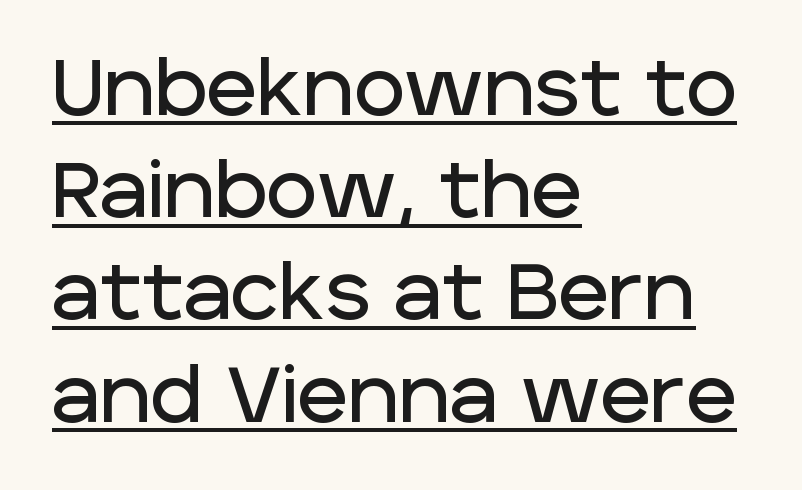
The image shows 78 px sans-serif type, upright; set left-aligned, normal line spacing (1.31x), normal letter spacing, underlined; low stroke contrast and a large x-height.
